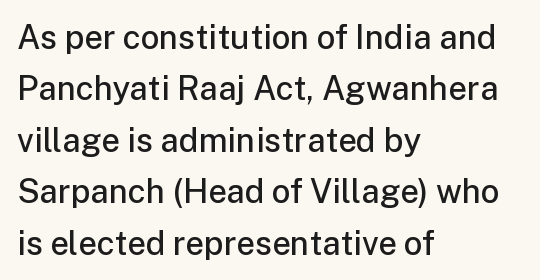
{"serif": "no", "italic": "no", "bold": "semi", "weight": "semibold", "width": "normal", "stroke_contrast": "low", "x_height": "medium", "monospaced": "no", "underline": "no", "align": "left", "line_spacing": "normal", "line_spacing_ratio": 1.56, "letter_spacing": "normal", "letter_spacing_em": 0.0, "glyph_px": 33}
